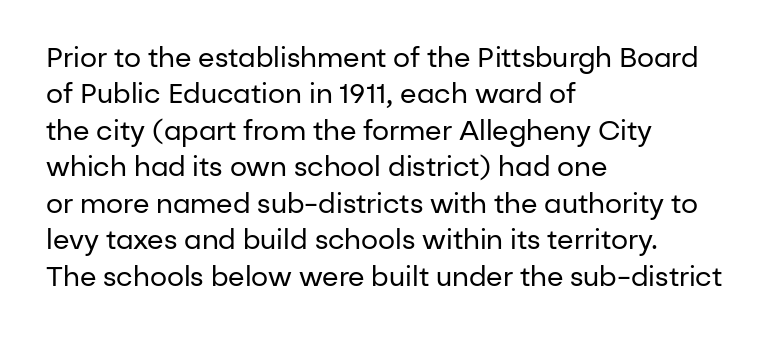
Upright lettering throughout. Reading down the column, the eye jumps a familiar distance to each next line. The typesetting does not lean heavy: it is not bold. Horizontal alignment here is leftward, the default for most running prose. The space directly below the letters is spotless. Glyph-to-glyph distance matches everyday printed text.
